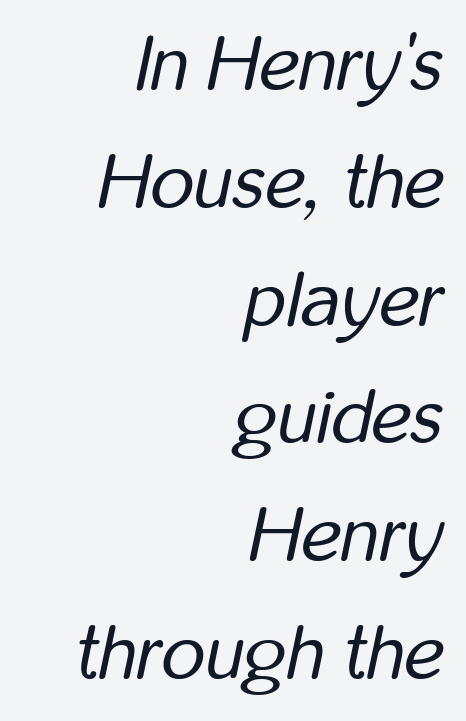
Q: Is the text bold? A: No.
Q: Is the text italic (slanted)? A: Yes, it leans right by about 12 degrees.
Q: Is the text underlined? A: No.
Q: How is the paragraph aligned? A: Right-aligned.
Q: Is the spacing between letters normal or unusually wide? A: Normal.
Q: Is the spacing between lines tight, normal or loose? A: Normal.
Q: Width (condensed, normal, or wide)? A: Condensed.
Q: Stroke contrast? A: Low.
Q: x-height? A: Medium.
Q: Monospaced? A: No.
